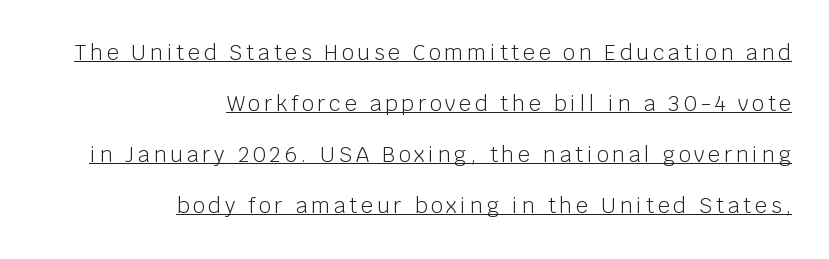
{"italic": "no", "bold": "no", "underline": "yes", "align": "right", "line_spacing": "loose", "line_spacing_ratio": 2.43, "glyph_px": 21}
